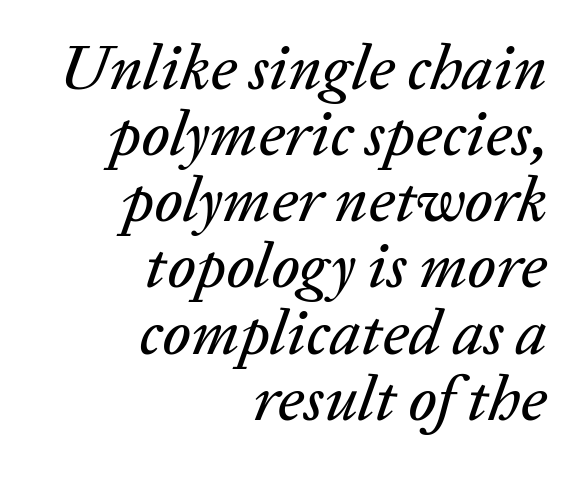
Note the varied advance widths — an 'i' is clearly narrower than an 'm'. Students, note that the glyphs here touch the page at normal intervals. Every row of glyphs terminates at an identical x-position on the right. Letters rest on an invisible, unmarked baseline. In terms of posture, this sample is oblique.
